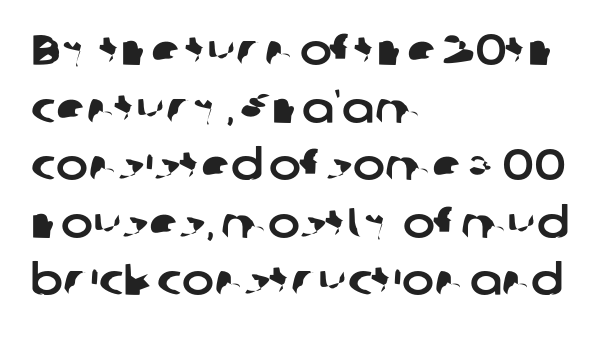
The image shows 43 px sans-serif type; set left-aligned, normal line spacing (1.34x), normal letter spacing, not underlined; low stroke contrast and a medium x-height.
